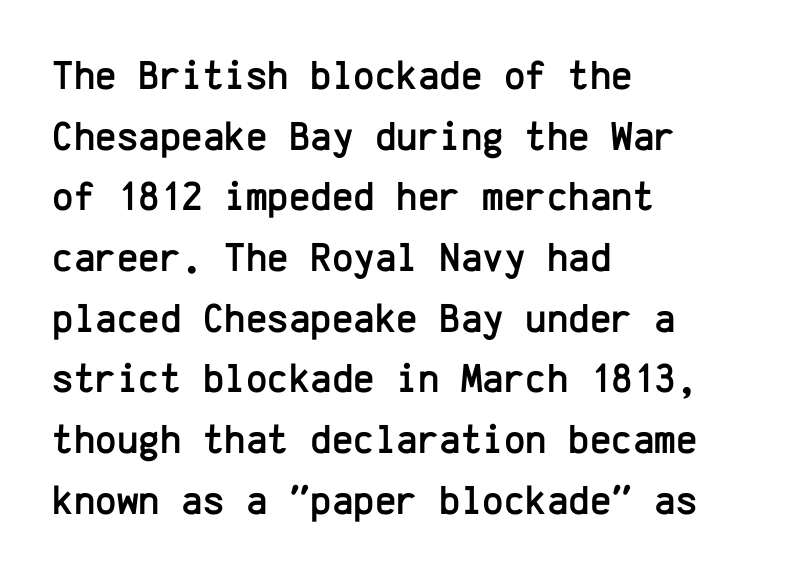
You could count columns in this text — the font is strictly monospaced. Characters follow at the spacing the type designer built in. Grotesque or geometric, the face here clearly has no serifs. Reading down the column, the eye jumps a familiar distance to each next line.
